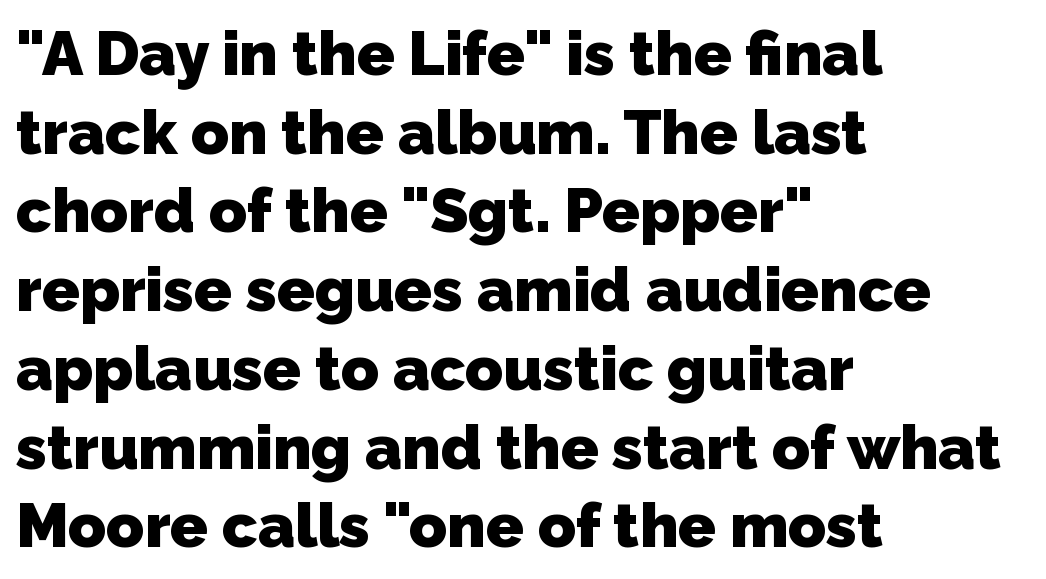
Q: Is the text bold? A: Yes.
Q: Is the typeface a serif or a sans-serif typeface? A: Sans-serif.
Q: Is the text underlined? A: No.
Q: How is the paragraph aligned? A: Left-aligned.
Q: Is the spacing between letters normal or unusually wide? A: Normal.
Q: Is the spacing between lines tight, normal or loose? A: Normal.
Q: Width (condensed, normal, or wide)? A: Normal.
Q: Stroke contrast? A: Low.
Q: x-height? A: Medium.
Q: Monospaced? A: No.
